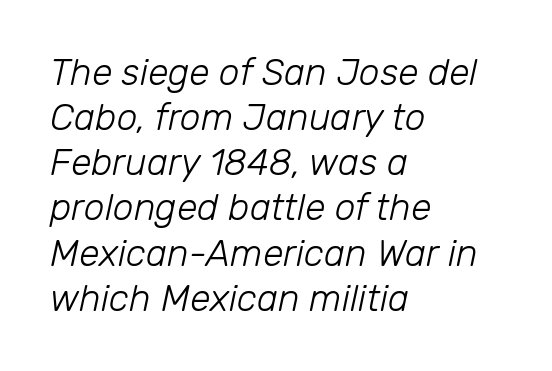
The ragged edge is on the right, which tells us the setting is flush left. The weight tops out at a normal text grade. Bare-footed words on every line. Default kerning and tracking; the words read as compact shapes. Here the designer chose a conventional face with non-uniform glyph widths. Is the type slanted? Yes — the strokes lean at a clear angle.
